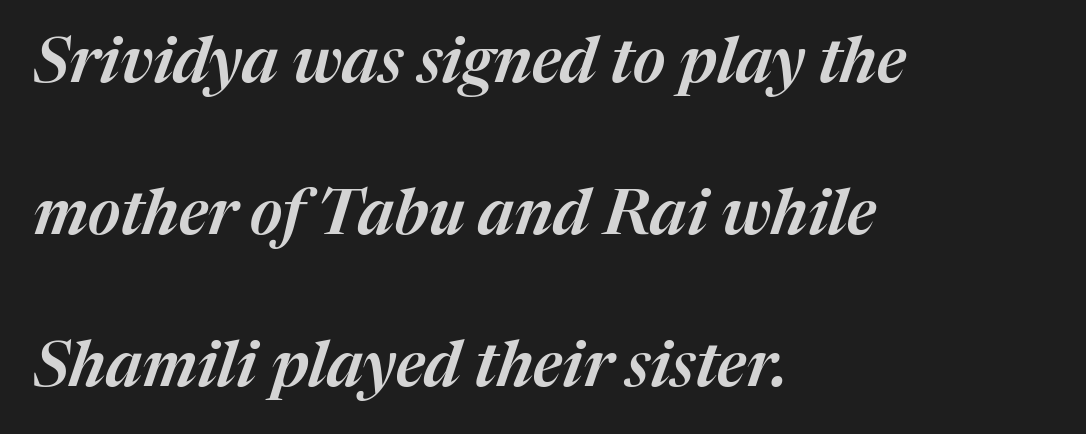
Q: Is the text italic (slanted)? A: Yes, it leans right by about 17 degrees.
Q: Is the text underlined? A: No.
Q: How is the paragraph aligned? A: Left-aligned.
Q: Is the spacing between letters normal or unusually wide? A: Normal.
Q: Is the spacing between lines tight, normal or loose? A: Loose.
Q: Width (condensed, normal, or wide)? A: Normal.
Q: Stroke contrast? A: Medium.
Q: x-height? A: Medium.
Q: Monospaced? A: No.
